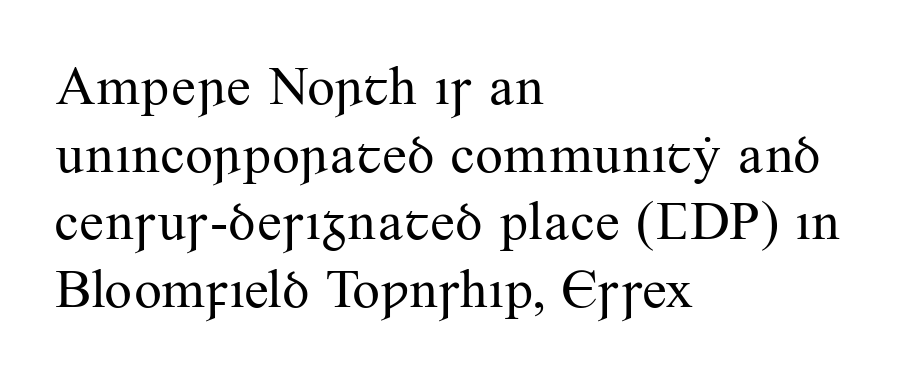
Q: Is the text bold? A: No.
Q: Is the text italic (slanted)? A: No, it is upright.
Q: Is the typeface a serif or a sans-serif typeface? A: Serif.
Q: Is the text underlined? A: No.
Q: How is the paragraph aligned? A: Left-aligned.
Q: Is the spacing between letters normal or unusually wide? A: Normal.
Q: Width (condensed, normal, or wide)? A: Normal.
Q: Stroke contrast? A: Medium.
Q: x-height? A: Small.
Q: Monospaced? A: No.
